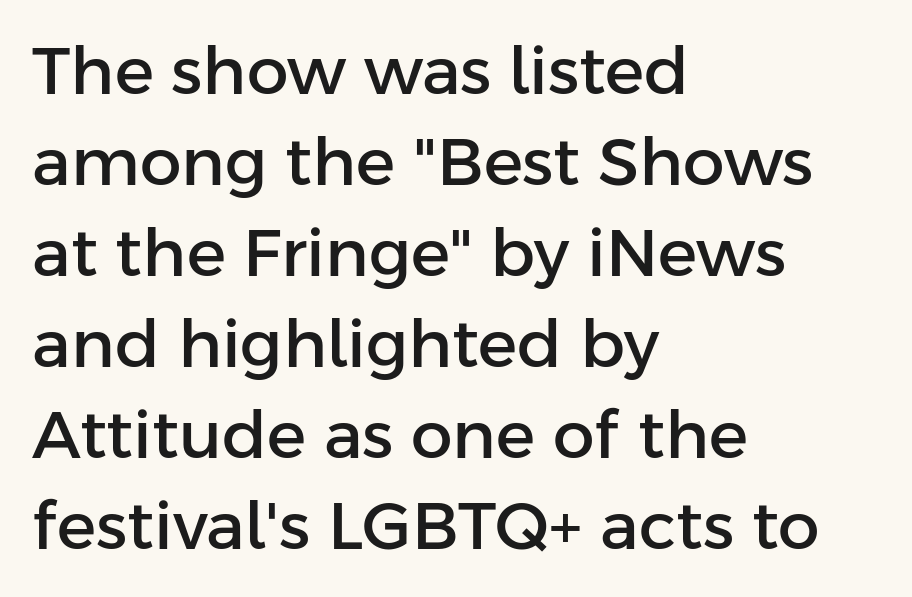
{"serif": "no", "italic": "no", "width": "normal", "stroke_contrast": "low", "x_height": "medium", "monospaced": "no", "underline": "no", "align": "left", "line_spacing": "normal", "line_spacing_ratio": 1.38, "letter_spacing": "normal", "letter_spacing_em": 0.0, "glyph_px": 66}
